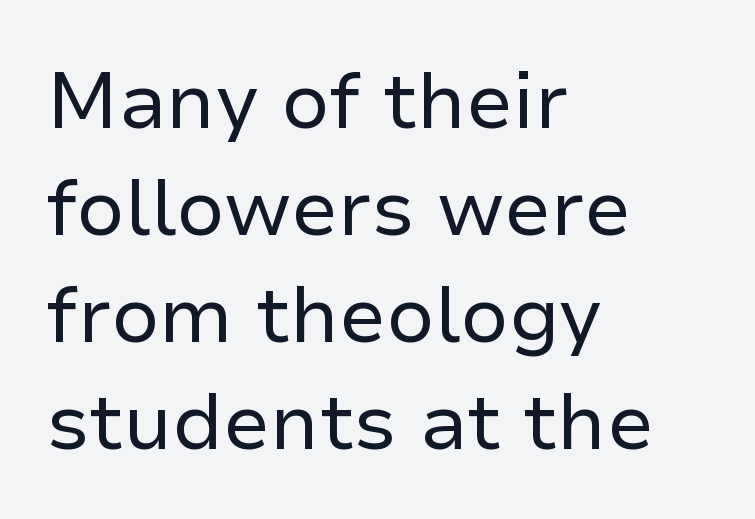
The image shows 78 px regular-weight sans-serif type, upright; set left-aligned, normal line spacing (1.37x), normal letter spacing, not underlined; low stroke contrast and a medium x-height.
